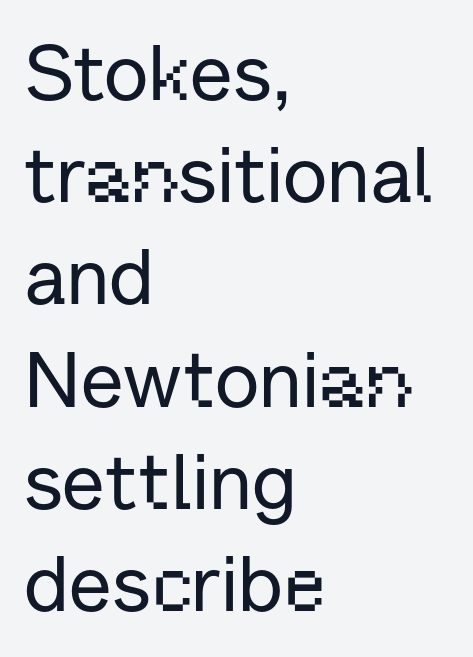
To sum up the face: it is a sans, with no serifs. Upright lettering throughout. Proportional: the letters do not fall into vertical columns. Students, note that the glyphs here touch the page at normal intervals.
